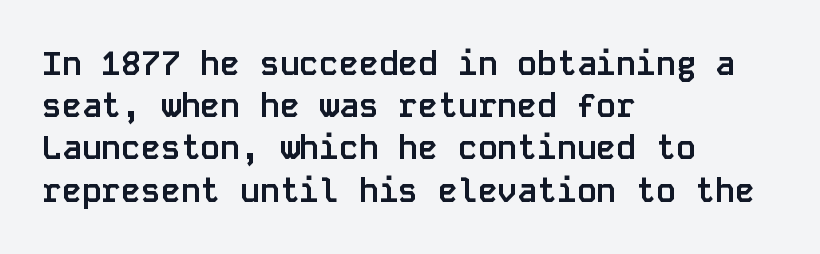
Q: Is the text bold? A: Yes.
Q: Is the text italic (slanted)? A: No, it is upright.
Q: Is the typeface a serif or a sans-serif typeface? A: Sans-serif.
Q: Is the text underlined? A: No.
Q: How is the paragraph aligned? A: Left-aligned.
Q: Is the spacing between letters normal or unusually wide? A: Normal.
Q: Is the spacing between lines tight, normal or loose? A: Normal.
Q: Width (condensed, normal, or wide)? A: Normal.
Q: Stroke contrast? A: Low.
Q: x-height? A: Large.
Q: Monospaced? A: Yes.
